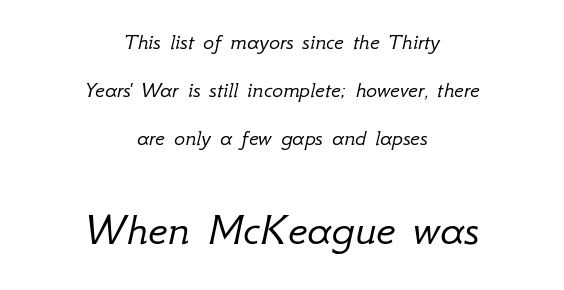
Each letter keeps its own natural width here, so spacing adapts to shape. The face looks like a standard text weight, possibly lighter. Does extra space separate the letters? No, they use regular spacing. Both edges are ragged and mirror each other, which tells us the setting is centered.
